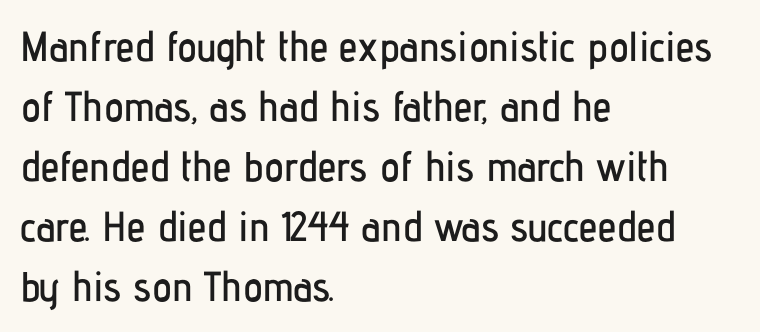
This sample has the flowing, uneven cadence of proportional lettering. A normal amount of white space separates one row of letters from the next. Serif or sans? Sans — the stroke terminals are bare. The letters sit at their default tracking, neither squeezed nor spread. Honestly, there is no underline to notice here at all.
